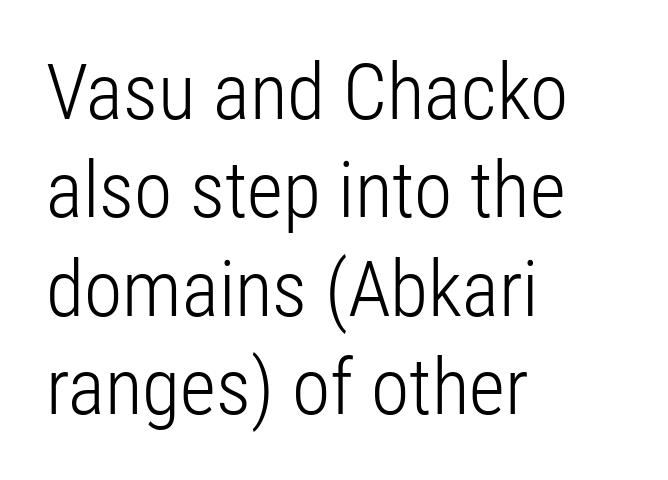
Tall strokes in this sample are plumb rather than angled. The space beneath each line is pristine and unruled. Observe the ordinary spacing: letters are neighbours, not strangers. The passage shown is typed in a proportional face where columns would drift. You can tell from the bare stems that sans-serif type was used. Horizontal alignment here is leftward, the default for most running prose.
